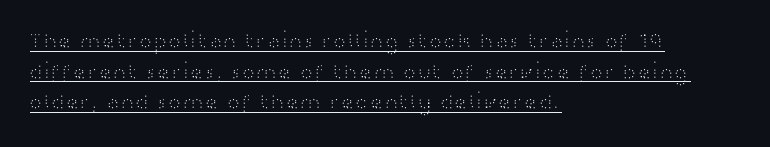
{"italic": "no", "bold": "no", "underline": "yes", "align": "left", "line_spacing": "normal", "line_spacing_ratio": 1.39, "letter_spacing": "normal", "letter_spacing_em": 0.0, "glyph_px": 22}
